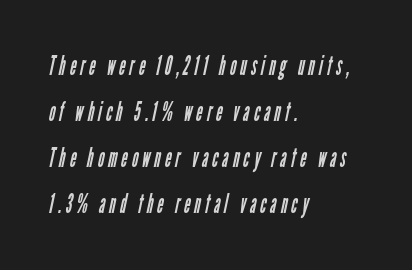
This sample is left-justified, so line endings fall wherever the words run out. Compared with typical paragraphs, the rows here are spaced about the same. The baseline area is clear. Vertical stems look standard width or narrower in stroke.
